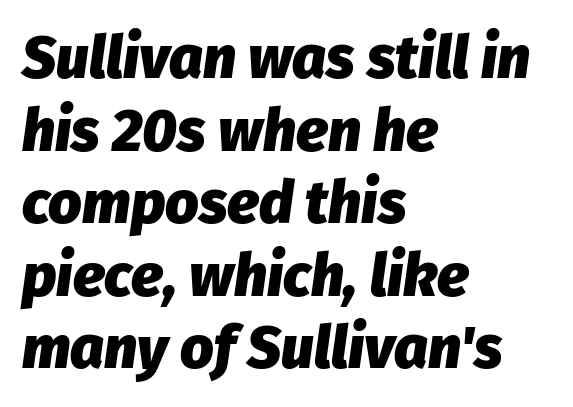
{"italic": "yes", "lean": "right", "slant_degrees": 8, "bold": "yes", "weight": "heavy", "width": "normal", "stroke_contrast": "low", "x_height": "medium", "monospaced": "no", "underline": "no", "align": "left", "line_spacing_ratio": 1.23, "letter_spacing": "normal", "letter_spacing_em": 0.0, "glyph_px": 59}
